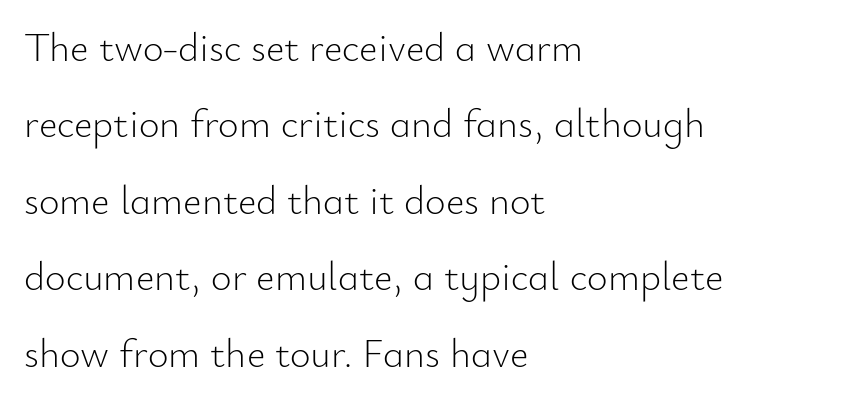
{"serif": "no", "italic": "no", "bold": "no", "weight": "light", "width": "normal", "stroke_contrast": "low", "x_height": "small", "monospaced": "no", "underline": "no", "align": "left", "line_spacing": "loose", "line_spacing_ratio": 1.91, "letter_spacing": "normal", "letter_spacing_em": 0.0, "glyph_px": 40}
